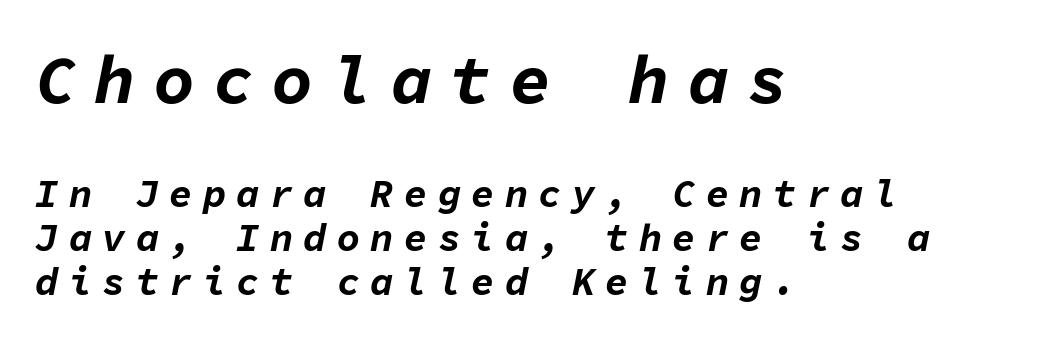
Q: Is the text bold? A: Yes.
Q: Is the text italic (slanted)? A: Yes, it leans right by about 11 degrees.
Q: Is the text underlined? A: No.
Q: How is the paragraph aligned? A: Left-aligned.
Q: Is the spacing between letters normal or unusually wide? A: Unusually wide.
Q: Is the spacing between lines tight, normal or loose? A: Tight.
Q: Which block of text is set in a larger size, the first (top) or the second (bottom)? A: The first (top) one.
Q: Width (condensed, normal, or wide)? A: Normal.
Q: Stroke contrast? A: Low.
Q: x-height? A: Medium.
Q: Monospaced? A: Yes.
